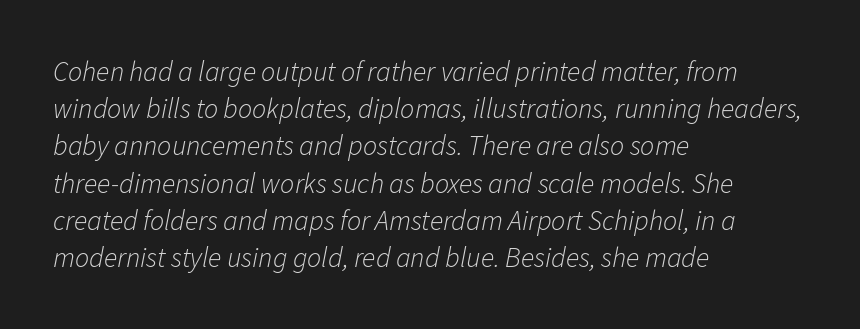
{"italic": "yes", "lean": "right", "slant_degrees": 11, "bold": "no", "weight": "light", "width": "normal", "stroke_contrast": "low", "x_height": "medium", "monospaced": "no", "underline": "no", "align": "left", "line_spacing": "normal", "line_spacing_ratio": 1.33, "letter_spacing": "normal", "letter_spacing_em": 0.0, "glyph_px": 28}
